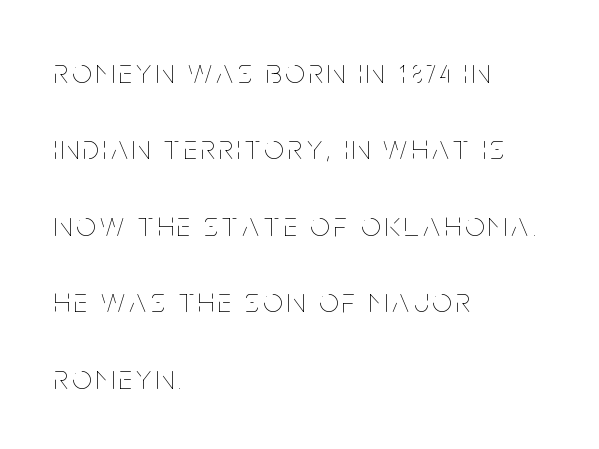
The zone under the glyphs is completely vacant. The paragraph has a hard left edge and a soft right edge. These lines are rendered in a variable-pitch font. Widely set lines give the paragraph a tall, airy silhouette.
